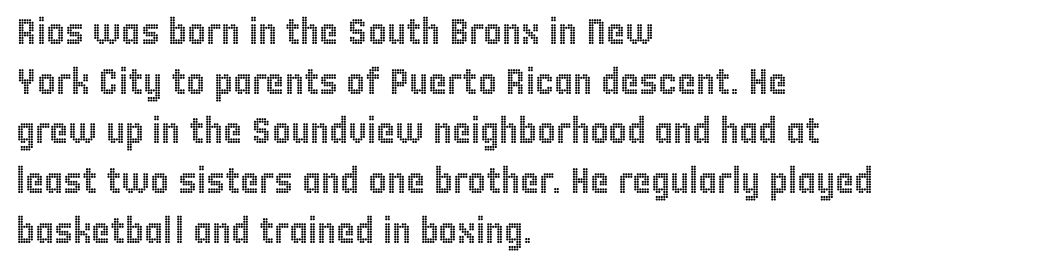
Descenders hang freely into open space. In terms of letterspacing, this is plain default setting. Each line starts at the same left margin while the right side varies. Looks like regular typesetting: each glyph gets only the width it needs.
